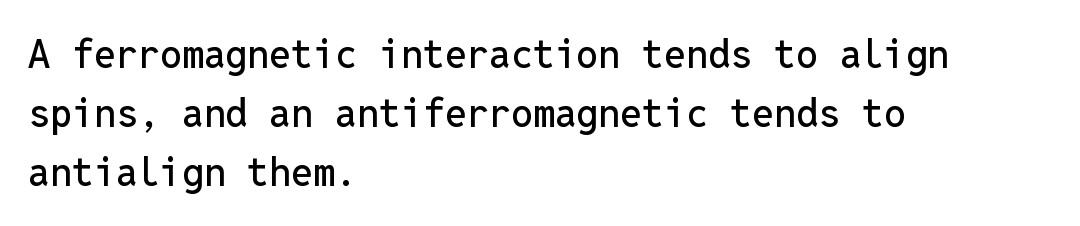
Q: Is the text italic (slanted)? A: No, it is upright.
Q: Is the typeface a serif or a sans-serif typeface? A: Sans-serif.
Q: Is the text underlined? A: No.
Q: How is the paragraph aligned? A: Left-aligned.
Q: Is the spacing between letters normal or unusually wide? A: Normal.
Q: Is the spacing between lines tight, normal or loose? A: Normal.
Q: Width (condensed, normal, or wide)? A: Normal.
Q: Stroke contrast? A: Low.
Q: x-height? A: Medium.
Q: Monospaced? A: Yes.
